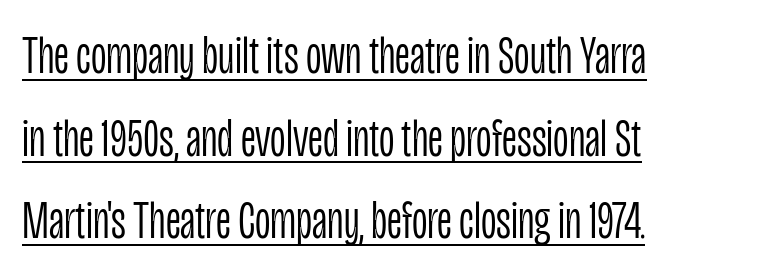
The image shows 54 px light, condensed sans-serif type, upright; set left-aligned, normal line spacing (1.53x), normal letter spacing, underlined; low stroke contrast and a large x-height.
